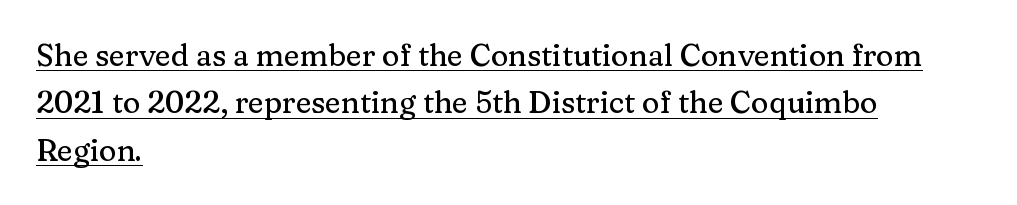
{"serif": "yes", "italic": "no", "width": "normal", "stroke_contrast": "medium", "x_height": "medium", "monospaced": "no", "underline": "yes", "align": "left", "line_spacing": "normal", "line_spacing_ratio": 1.58, "letter_spacing": "normal", "letter_spacing_em": 0.0, "glyph_px": 30}
